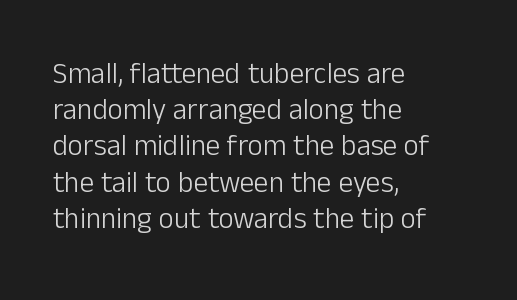
{"serif": "no", "italic": "no", "bold": "no", "weight": "light", "width": "normal", "stroke_contrast": "low", "x_height": "medium", "monospaced": "no", "underline": "no", "align": "left", "line_spacing": "normal", "line_spacing_ratio": 1.25, "letter_spacing": "normal", "letter_spacing_em": 0.0, "glyph_px": 29}
